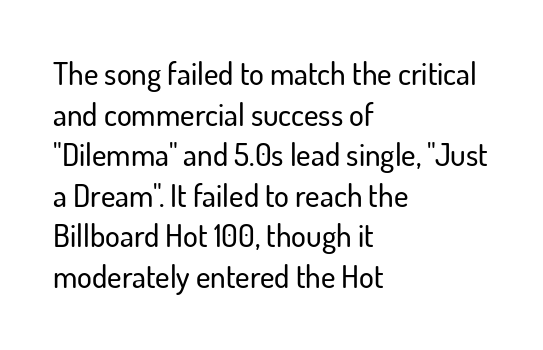
Q: Is the text italic (slanted)? A: No, it is upright.
Q: Is the typeface a serif or a sans-serif typeface? A: Sans-serif.
Q: Is the text underlined? A: No.
Q: How is the paragraph aligned? A: Left-aligned.
Q: Is the spacing between letters normal or unusually wide? A: Normal.
Q: Is the spacing between lines tight, normal or loose? A: Normal.
Q: Width (condensed, normal, or wide)? A: Normal.
Q: Stroke contrast? A: Low.
Q: x-height? A: Small.
Q: Monospaced? A: No.
